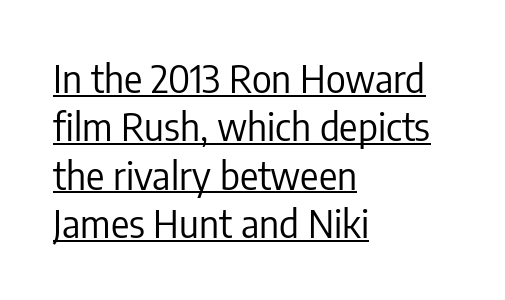
{"serif": "no", "italic": "no", "bold": "no", "weight": "regular", "width": "condensed", "stroke_contrast": "low", "x_height": "medium", "monospaced": "no", "underline": "yes", "align": "left", "line_spacing": "normal", "line_spacing_ratio": 1.27, "letter_spacing": "normal", "letter_spacing_em": 0.0, "glyph_px": 38}
